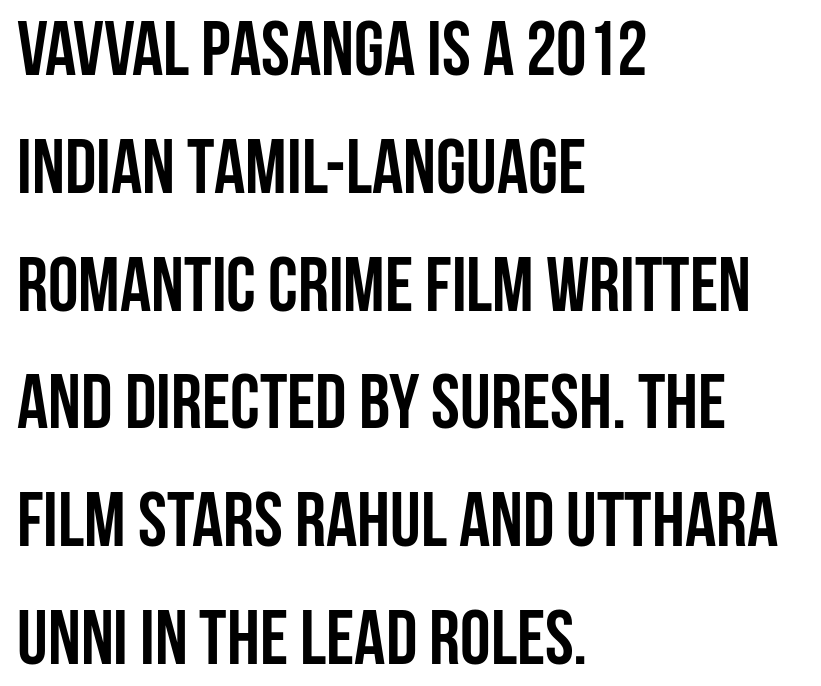
Character widths vary here, with narrow letters taking less room than wide ones. It's the straight-up-and-down kind of type. Just letters on the line, the space beneath them empty. In terms of leading, this rendering sits right in the middle. Pretty heavy lettering here — definitely bold.
